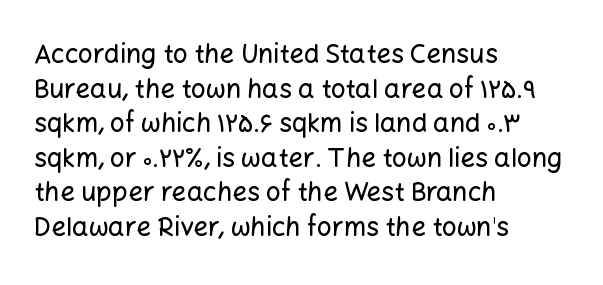
Reading down the block, your eye returns to a fixed left position each line. The line-height multiplier appears to be the usual default. Anything drawn beneath the words? Only blank space. Nope, not italic — everything's standing straight. No extra tracking has been applied to these lines.
